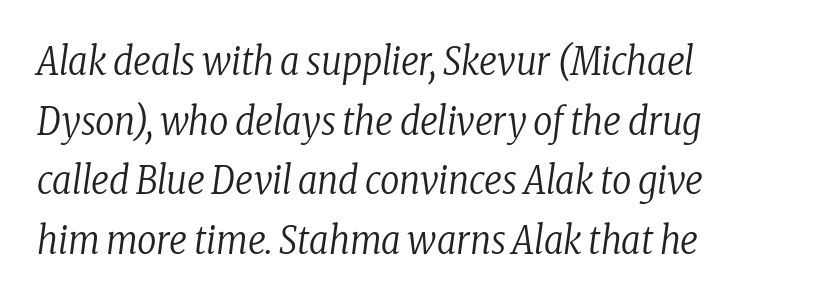
{"serif": "yes", "italic": "yes", "lean": "right", "slant_degrees": 8, "bold": "no", "weight": "regular", "width": "condensed", "stroke_contrast": "low", "x_height": "medium", "monospaced": "no", "underline": "no", "align": "left", "line_spacing": "normal", "line_spacing_ratio": 1.57, "letter_spacing": "normal", "letter_spacing_em": 0.0, "glyph_px": 38}
